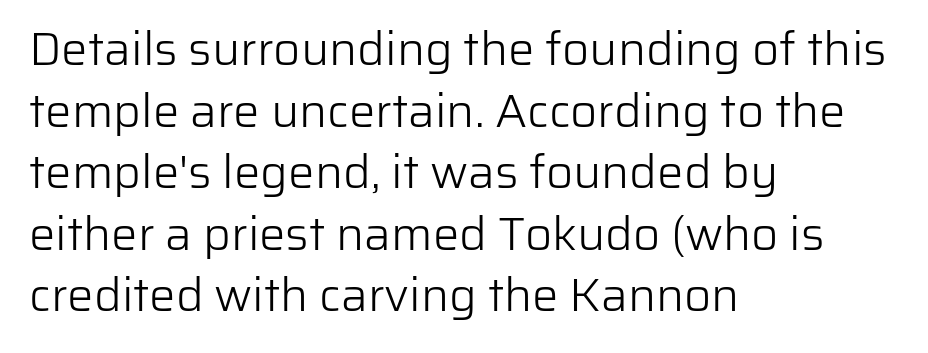
{"serif": "no", "italic": "no", "bold": "no", "weight": "light", "width": "normal", "stroke_contrast": "low", "x_height": "medium", "monospaced": "no", "underline": "no", "align": "left", "line_spacing": "normal", "line_spacing_ratio": 1.31, "letter_spacing": "normal", "letter_spacing_em": 0.0, "glyph_px": 47}
